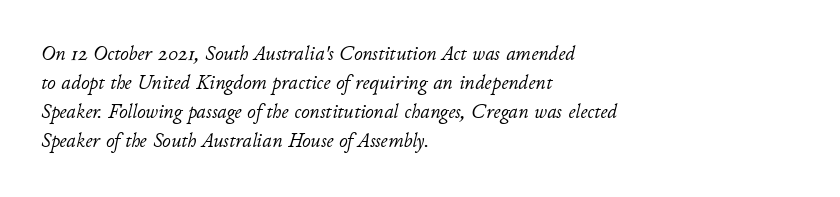
The image shows 21 px text type, italic (leaning right); set left-aligned, normal line spacing (1.38x), normal letter spacing, not underlined.
